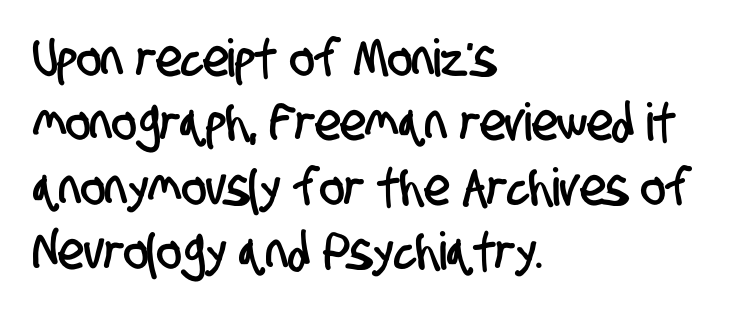
The face used here is proportionally spaced, like ordinary book or web type. Look at the tracking — it's just the regular setting, nothing added. Beneath every word, the page is bare. Typographically, this falls in the sans-serif category.
